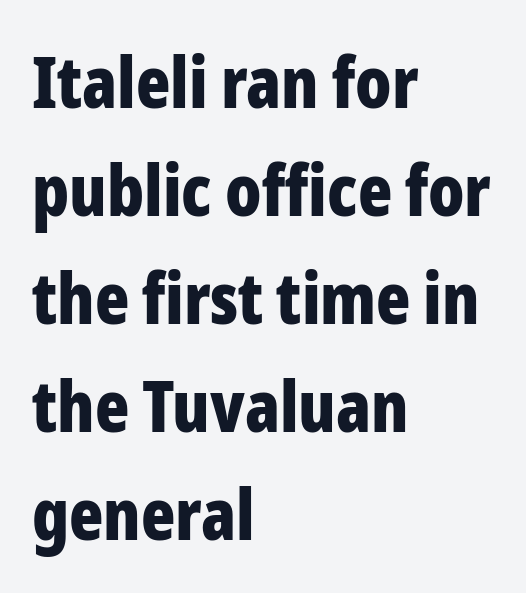
The image shows 71 px bold, condensed sans-serif type, upright; set left-aligned, normal line spacing (1.52x), normal letter spacing, not underlined; low stroke contrast and a medium x-height.
